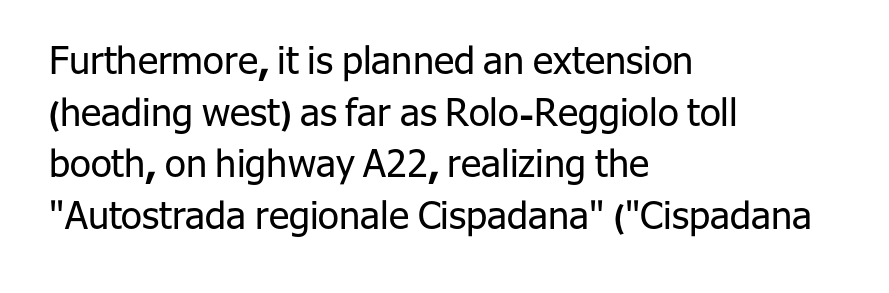
Q: Is the text bold? A: No.
Q: Is the text italic (slanted)? A: No, it is upright.
Q: Is the typeface a serif or a sans-serif typeface? A: Sans-serif.
Q: Is the text underlined? A: No.
Q: How is the paragraph aligned? A: Left-aligned.
Q: Is the spacing between letters normal or unusually wide? A: Normal.
Q: Is the spacing between lines tight, normal or loose? A: Normal.
Q: Width (condensed, normal, or wide)? A: Normal.
Q: Stroke contrast? A: Low.
Q: x-height? A: Medium.
Q: Monospaced? A: No.
